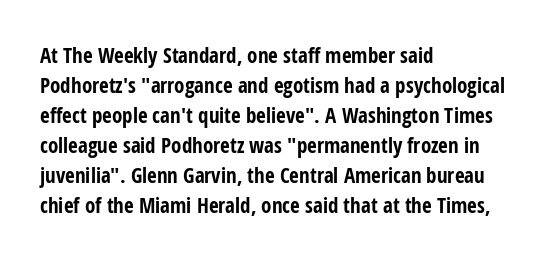
{"italic": "no", "bold": "yes", "underline": "no", "align": "left", "line_spacing": "normal", "line_spacing_ratio": 1.43, "letter_spacing": "normal", "letter_spacing_em": 0.0, "glyph_px": 21}
